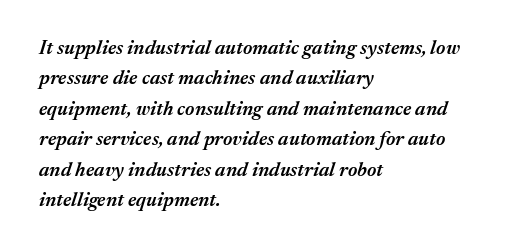
The image shows 20 px text type, italic (leaning right); set left-aligned, normal line spacing (1.52x), normal letter spacing, not underlined.
